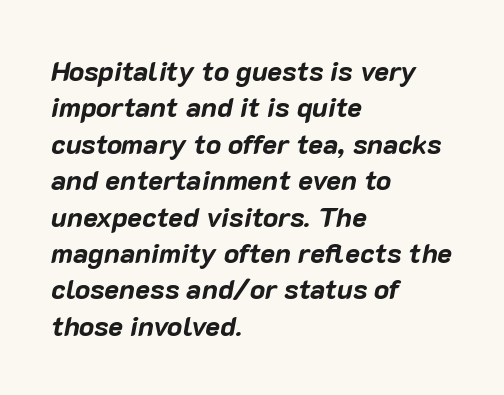
{"italic": "yes", "lean": "right", "slant_degrees": 10, "bold": "yes", "weight": "bold", "width": "normal", "stroke_contrast": "low", "x_height": "medium", "monospaced": "no", "underline": "no", "align": "left", "line_spacing": "normal", "line_spacing_ratio": 1.3, "letter_spacing": "normal", "letter_spacing_em": 0.0, "glyph_px": 28}
